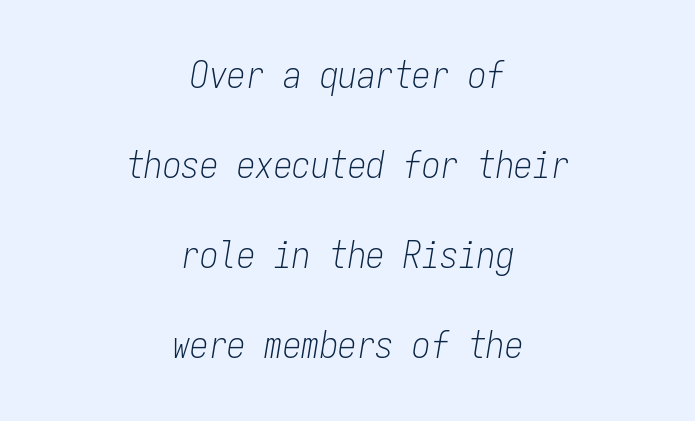
Q: Is the text bold? A: No.
Q: Is the text italic (slanted)? A: Yes, it leans right by about 9 degrees.
Q: Is the text underlined? A: No.
Q: How is the paragraph aligned? A: Centered.
Q: Is the spacing between letters normal or unusually wide? A: Normal.
Q: Is the spacing between lines tight, normal or loose? A: Loose.
Q: Width (condensed, normal, or wide)? A: Condensed.
Q: Stroke contrast? A: Low.
Q: x-height? A: Medium.
Q: Monospaced? A: Yes.
